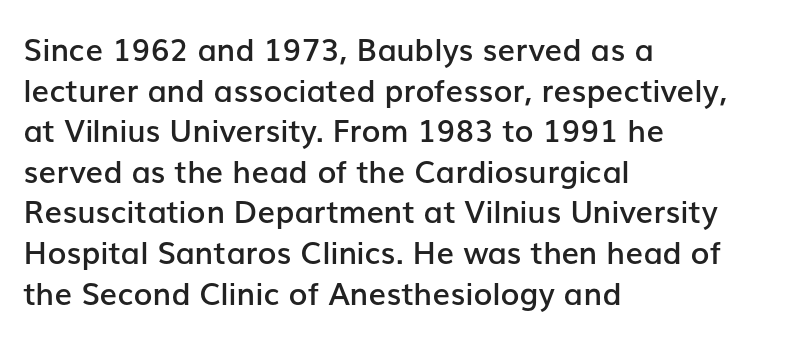
The image shows 31 px semibold sans-serif type, upright; set left-aligned, normal line spacing (1.31x), normal letter spacing, not underlined; low stroke contrast and a medium x-height.
